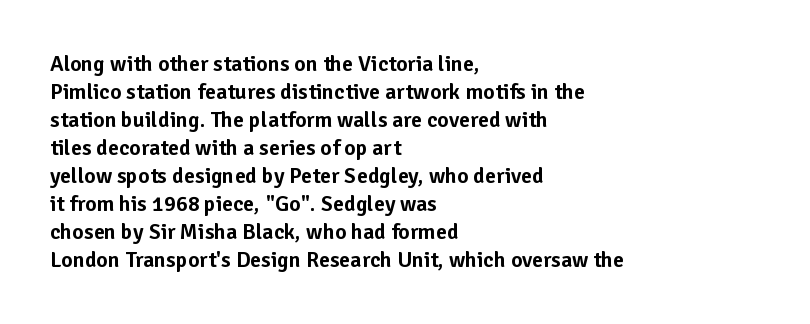
Q: Is the text italic (slanted)? A: No, it is upright.
Q: Is the text underlined? A: No.
Q: How is the paragraph aligned? A: Left-aligned.
Q: Is the spacing between letters normal or unusually wide? A: Normal.
Q: Is the spacing between lines tight, normal or loose? A: Normal.
